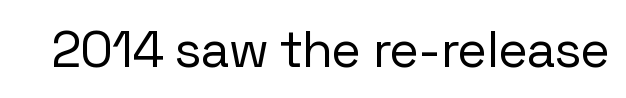
Compared with a typical body face, this is equally light or lighter still. Is the letter spacing exaggerated? No — it looks like the ordinary default. The font family rendered here belongs to the sans-serif group. Just letters on the line, the space beneath them empty. Vertical strokes here are truly vertical. You could not count columns in this text — the font is proportionally spaced.
